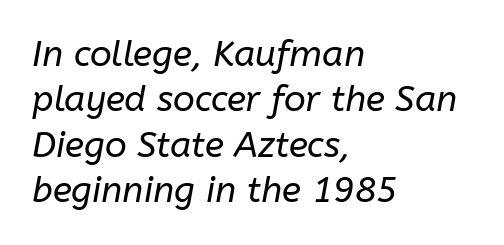
Q: Is the text bold? A: No.
Q: Is the text italic (slanted)? A: Yes, it leans right by about 10 degrees.
Q: Is the text underlined? A: No.
Q: How is the paragraph aligned? A: Left-aligned.
Q: Is the spacing between letters normal or unusually wide? A: Normal.
Q: Is the spacing between lines tight, normal or loose? A: Normal.
Q: Width (condensed, normal, or wide)? A: Normal.
Q: Stroke contrast? A: Low.
Q: x-height? A: Medium.
Q: Monospaced? A: No.
